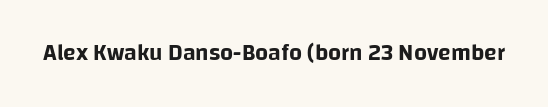
{"italic": "no", "underline": "no", "letter_spacing": "normal", "letter_spacing_em": 0.0, "glyph_px": 23}
